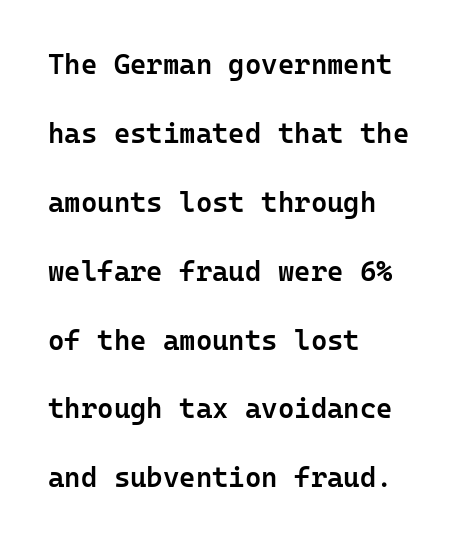
{"serif": "no", "italic": "no", "bold": "semi", "weight": "semibold", "width": "normal", "stroke_contrast": "low", "x_height": "medium", "monospaced": "yes", "underline": "no", "align": "left", "line_spacing": "loose", "line_spacing_ratio": 2.46, "letter_spacing": "normal", "letter_spacing_em": 0.0, "glyph_px": 28}
